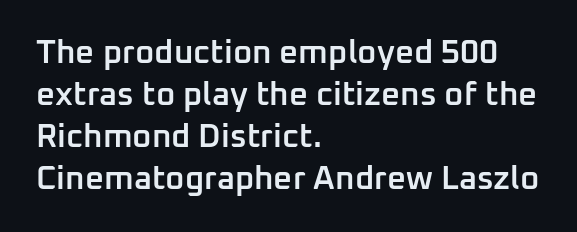
The font family rendered here belongs to the sans-serif group. If you measured baseline to baseline, you'd find a middling distance. The paragraph has a hard left edge and a soft right edge. Only glyphs here, with clear space below each row. Short note: letters normally spaced.
